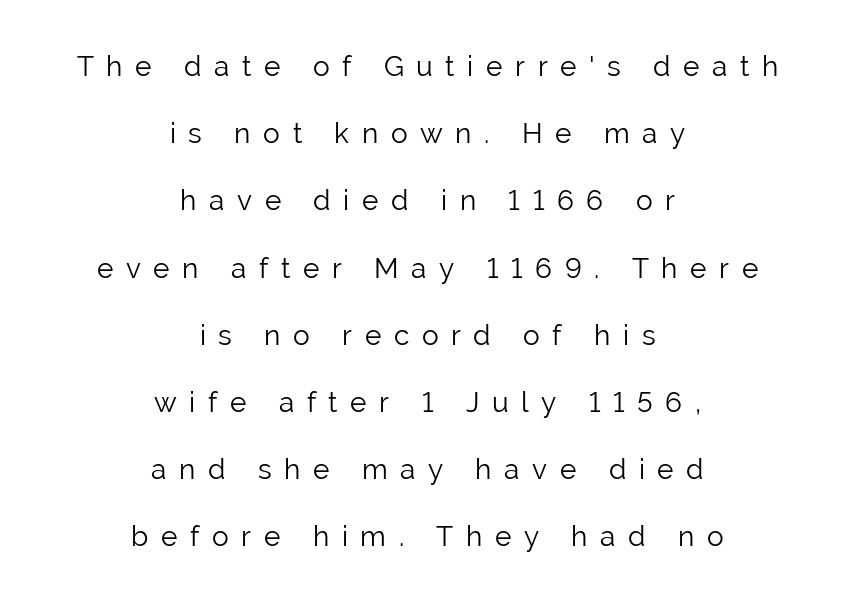
{"serif": "no", "italic": "no", "bold": "no", "weight": "light", "width": "normal", "stroke_contrast": "low", "x_height": "medium", "monospaced": "no", "underline": "no", "align": "center", "line_spacing": "loose", "line_spacing_ratio": 2.4, "letter_spacing": "wide", "letter_spacing_em": 0.45, "glyph_px": 28}
